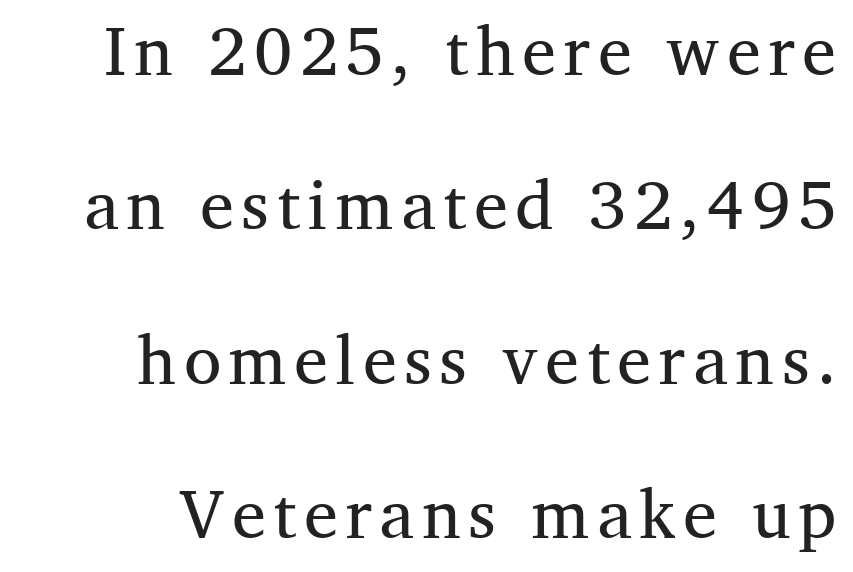
{"serif": "yes", "italic": "no", "bold": "no", "weight": "regular", "width": "normal", "stroke_contrast": "medium", "x_height": "medium", "monospaced": "no", "underline": "no", "line_spacing": "loose", "line_spacing_ratio": 2.27, "glyph_px": 68}
